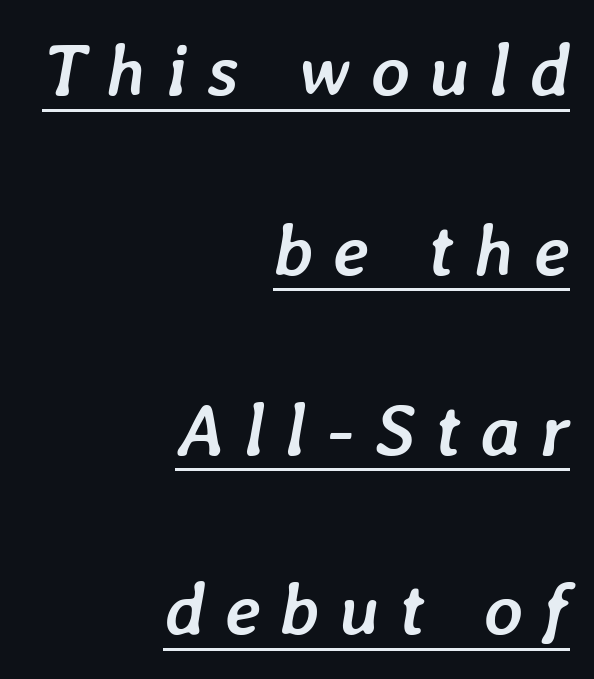
The image shows 74 px semibold type, italic (leaning right); set right-aligned, loose line spacing (2.43x), unusually wide letter spacing (+0.26 em), underlined; low stroke contrast and a medium x-height.
